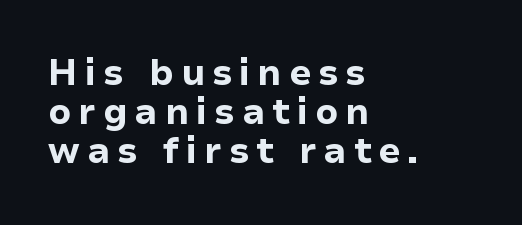
Characters follow at a spacing far wider than the type designer built in. Typeset ragged right — the left edge is the straight one. These lines are rendered in a variable-pitch font. A full-strength bold gives these letters their thick strokes.
